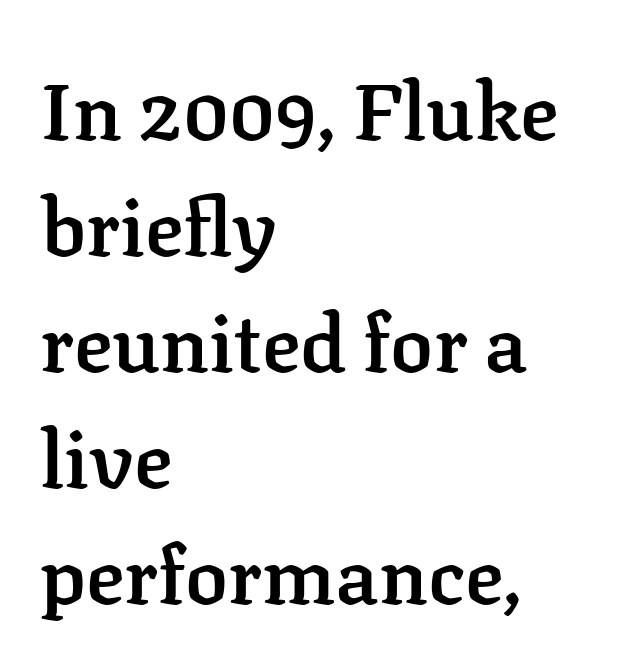
Q: Is the text bold? A: Semi-bold.
Q: Is the text italic (slanted)? A: No, it is upright.
Q: Is the typeface a serif or a sans-serif typeface? A: Serif.
Q: Is the text underlined? A: No.
Q: How is the paragraph aligned? A: Left-aligned.
Q: Is the spacing between letters normal or unusually wide? A: Normal.
Q: Is the spacing between lines tight, normal or loose? A: Normal.
Q: Width (condensed, normal, or wide)? A: Normal.
Q: Stroke contrast? A: Low.
Q: x-height? A: Medium.
Q: Monospaced? A: No.
